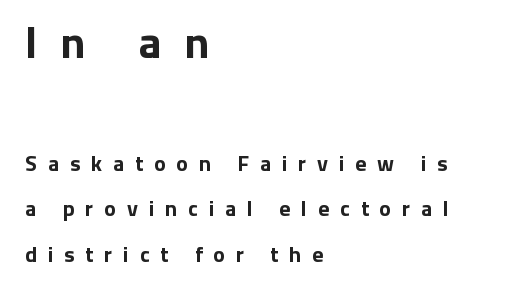
The image shows 45 px bold sans-serif type, upright; set left-aligned, loose line spacing (2.08x), unusually wide letter spacing (+0.49 em), not underlined; the first (top) block is 2.05x larger; low stroke contrast and a medium x-height.
